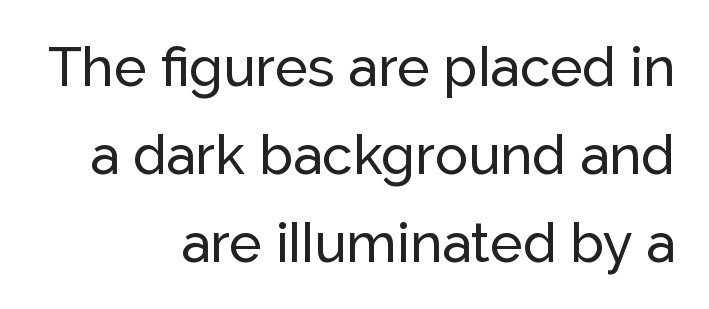
Q: Is the text italic (slanted)? A: No, it is upright.
Q: Is the typeface a serif or a sans-serif typeface? A: Sans-serif.
Q: Is the text underlined? A: No.
Q: How is the paragraph aligned? A: Right-aligned.
Q: Is the spacing between letters normal or unusually wide? A: Normal.
Q: Is the spacing between lines tight, normal or loose? A: Normal.
Q: Width (condensed, normal, or wide)? A: Normal.
Q: Stroke contrast? A: Low.
Q: x-height? A: Medium.
Q: Monospaced? A: No.
